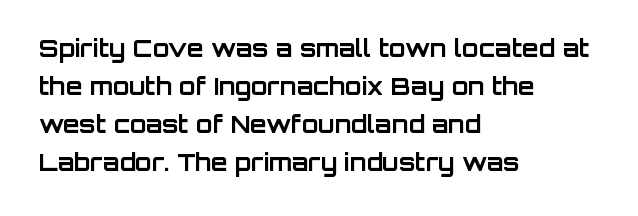
Q: Is the text bold? A: Yes.
Q: Is the text italic (slanted)? A: No, it is upright.
Q: Is the text underlined? A: No.
Q: How is the paragraph aligned? A: Left-aligned.
Q: Is the spacing between letters normal or unusually wide? A: Normal.
Q: Is the spacing between lines tight, normal or loose? A: Normal.
